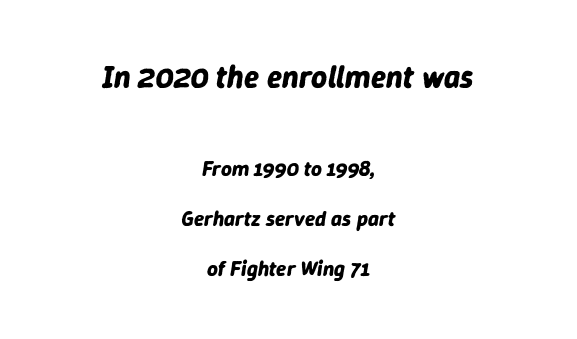
{"italic": "yes", "lean": "right", "slant_degrees": 9, "bold": "yes", "weight": "bold", "width": "normal", "stroke_contrast": "low", "x_height": "medium", "monospaced": "no", "underline": "no", "align": "center", "line_spacing": "loose", "line_spacing_ratio": 2.39, "letter_spacing": "normal", "letter_spacing_em": 0.0, "larger_block": "first", "size_ratio": 1.48, "glyph_px": 31}
